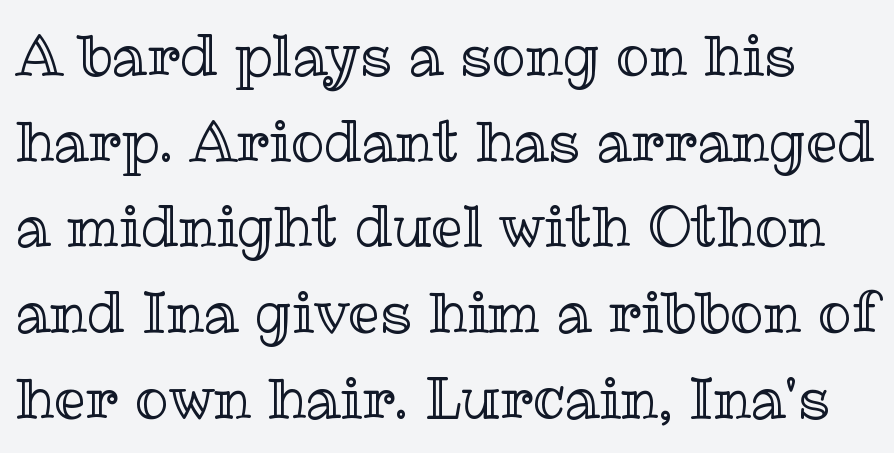
The typography opts for an upright posture over an oblique one. How would I describe the line gaps? Plain and ordinary. Caption: standard tracking, unaltered. The gap between lines stays unmarked. Each letter keeps its own natural width here, so spacing adapts to shape.
